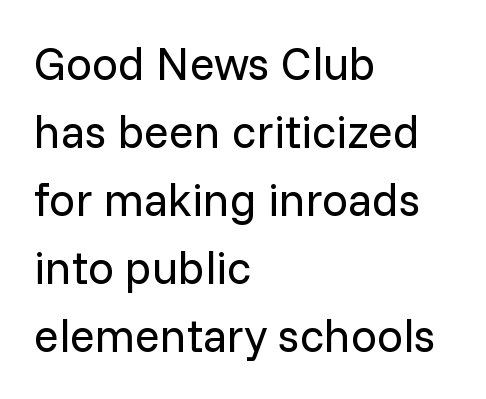
{"serif": "no", "italic": "no", "bold": "no", "weight": "regular", "width": "normal", "stroke_contrast": "low", "x_height": "medium", "monospaced": "no", "underline": "no", "align": "left", "line_spacing": "normal", "line_spacing_ratio": 1.48, "letter_spacing": "normal", "letter_spacing_em": 0.0, "glyph_px": 46}
